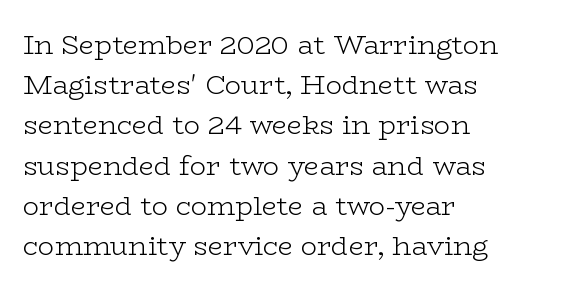
The image shows 27 px text type, upright; set left-aligned, normal line spacing (1.49x), normal letter spacing, not underlined.
